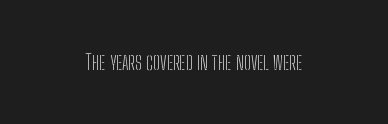
Q: Is the text bold? A: No.
Q: Is the text italic (slanted)? A: No, it is upright.
Q: Is the text underlined? A: No.
Q: How is the paragraph aligned? A: Centered.
Q: Is the spacing between letters normal or unusually wide? A: Normal.
